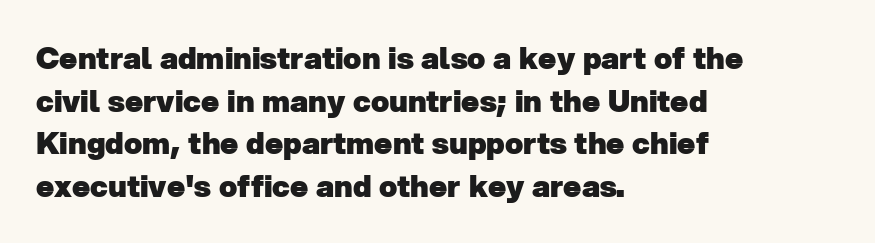
{"serif": "no", "bold": "yes", "weight": "heavy", "width": "normal", "stroke_contrast": "low", "x_height": "medium", "monospaced": "no", "underline": "no", "align": "left", "line_spacing": "normal", "line_spacing_ratio": 1.42, "letter_spacing": "normal", "letter_spacing_em": 0.0, "glyph_px": 30}
